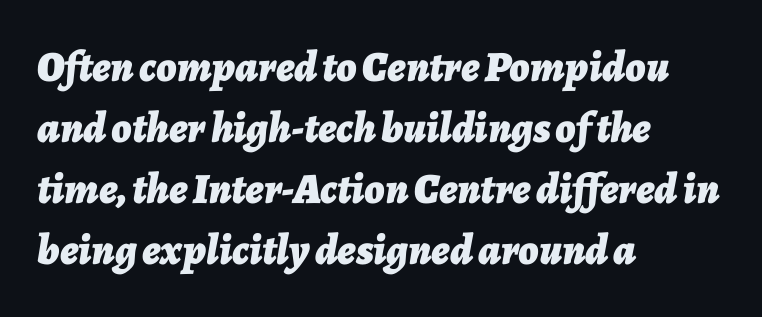
Q: Is the text bold? A: Yes.
Q: Is the text italic (slanted)? A: Yes, it leans right by about 7 degrees.
Q: Is the text underlined? A: No.
Q: How is the paragraph aligned? A: Left-aligned.
Q: Is the spacing between letters normal or unusually wide? A: Normal.
Q: Is the spacing between lines tight, normal or loose? A: Normal.
Q: Width (condensed, normal, or wide)? A: Normal.
Q: Stroke contrast? A: Low.
Q: x-height? A: Medium.
Q: Monospaced? A: No.
